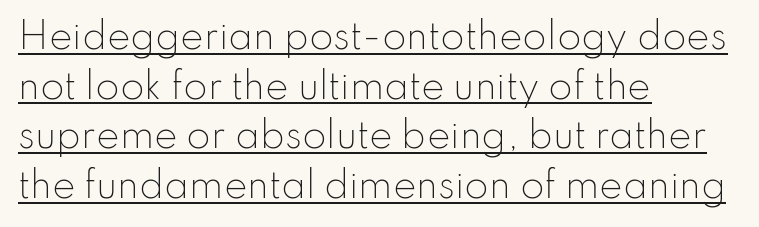
Every character sits straight up, as roman type does. Note: no serifs on the glyphs. Each new line begins a customary step beneath the previous one. The text block is weighted toward the left margin, trailing off unevenly rightward. Is the type heavy? It reads as light-to-regular instead. Spacing verdict: proportional, widths tailored to each character.
